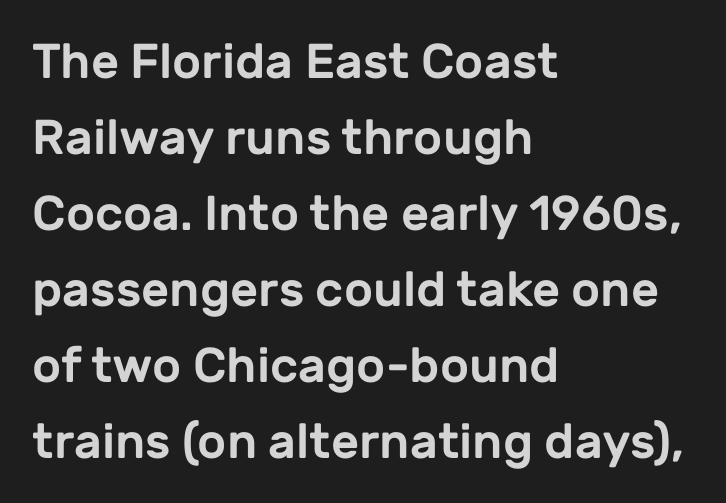
{"serif": "no", "italic": "no", "width": "normal", "stroke_contrast": "low", "x_height": "medium", "monospaced": "no", "underline": "no", "align": "left", "line_spacing": "normal", "line_spacing_ratio": 1.55, "letter_spacing": "normal", "letter_spacing_em": 0.0, "glyph_px": 49}
